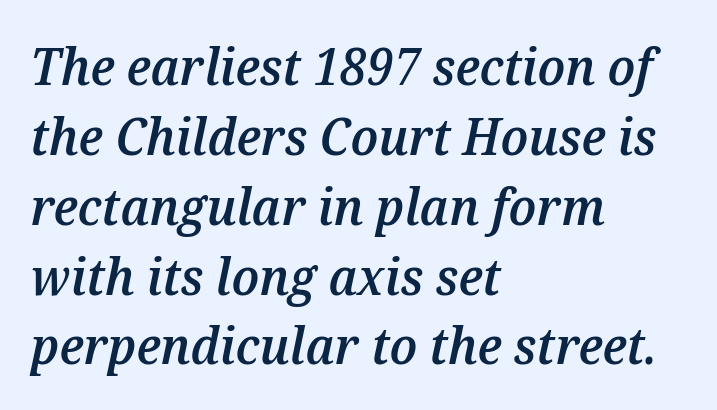
{"italic": "yes", "lean": "right", "slant_degrees": 12, "bold": "semi", "weight": "semibold", "width": "normal", "stroke_contrast": "medium", "x_height": "medium", "monospaced": "no", "underline": "no", "align": "left", "line_spacing": "normal", "line_spacing_ratio": 1.37, "letter_spacing": "normal", "letter_spacing_em": 0.0, "glyph_px": 51}
